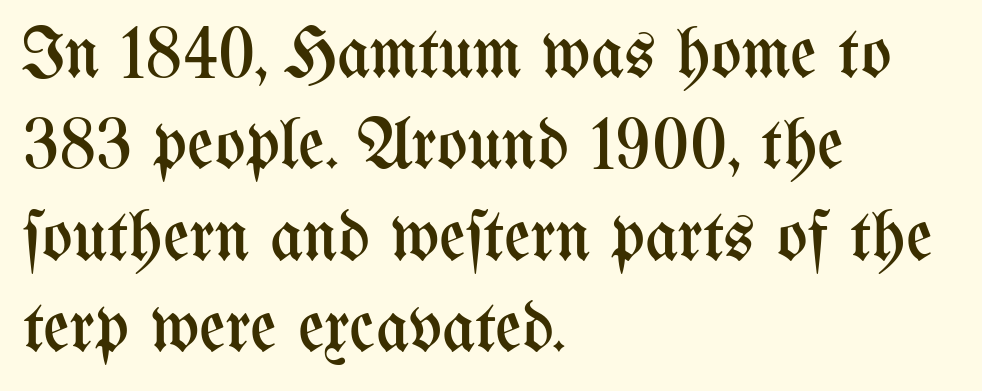
{"italic": "no", "bold": "no", "weight": "regular", "width": "condensed", "stroke_contrast": "medium", "x_height": "medium", "monospaced": "no", "underline": "no", "align": "left", "line_spacing": "normal", "line_spacing_ratio": 1.27, "letter_spacing": "normal", "letter_spacing_em": 0.0, "glyph_px": 72}
